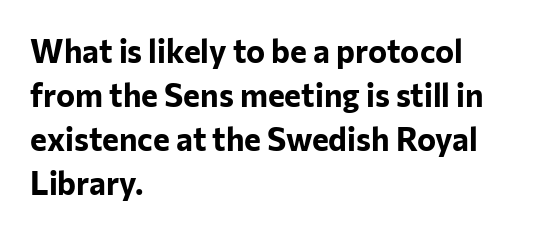
The image shows 32 px bold sans-serif type, upright; set left-aligned, normal line spacing (1.37x), normal letter spacing, not underlined; low stroke contrast and a medium x-height.
